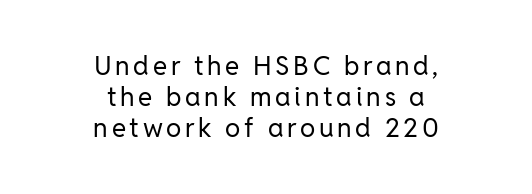
Glance below the letters and you will spot only blank space. Reading down the block, each line starts at a different indent, mirrored at its end. The face looks like a standard text weight, possibly lighter. Is there any slant? The stems are plumb.
